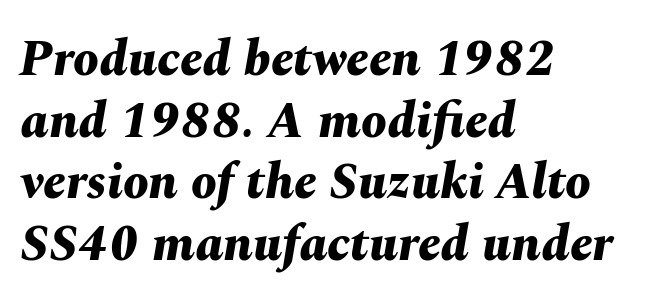
Q: Is the text bold? A: Yes.
Q: Is the text italic (slanted)? A: Yes, it leans right by about 10 degrees.
Q: Is the text underlined? A: No.
Q: How is the paragraph aligned? A: Left-aligned.
Q: Is the spacing between letters normal or unusually wide? A: Normal.
Q: Width (condensed, normal, or wide)? A: Normal.
Q: Stroke contrast? A: Medium.
Q: x-height? A: Medium.
Q: Monospaced? A: No.
